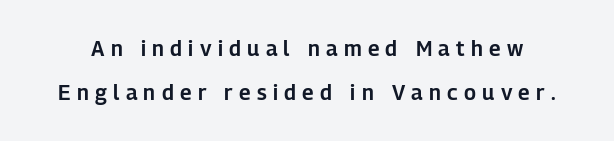
The image shows 21 px text type, upright; set loose line spacing (2.1x), unusually wide letter spacing (+0.3 em), not underlined.
